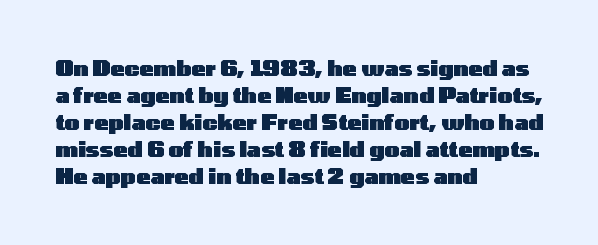
The space directly below the letters is spotless. In terms of leading, this rendering sits right in the middle. Notice how the stems are strictly vertical — no italics here. Honestly, the letter spacing is just normal — you wouldn't notice it. Typesetter's note: full bold, strokes at maximum text heaviness.
